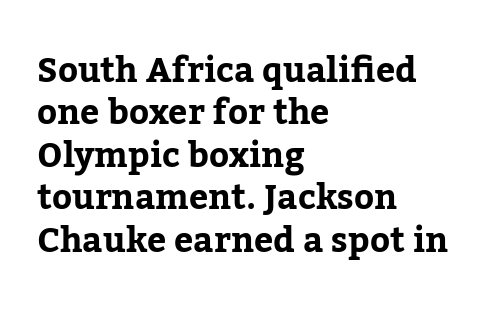
The image shows 34 px serif type, upright; set left-aligned, normal line spacing (1.25x), normal letter spacing, not underlined; low stroke contrast and a medium x-height.
